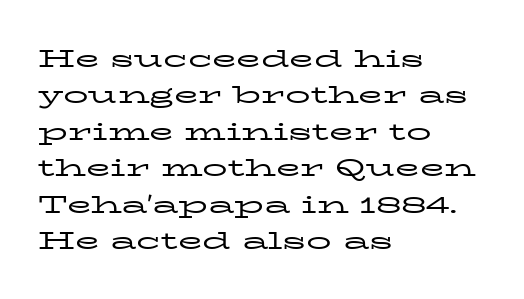
Q: Is the text bold? A: No.
Q: Is the text italic (slanted)? A: No, it is upright.
Q: Is the text underlined? A: No.
Q: How is the paragraph aligned? A: Left-aligned.
Q: Is the spacing between letters normal or unusually wide? A: Normal.
Q: Is the spacing between lines tight, normal or loose? A: Normal.
